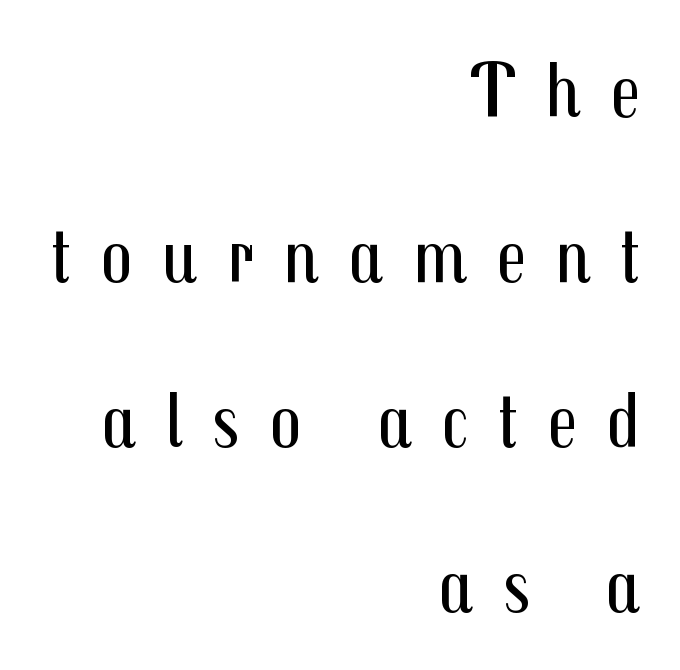
{"serif": "no", "italic": "no", "bold": "no", "weight": "regular", "width": "condensed", "stroke_contrast": "medium", "x_height": "medium", "monospaced": "no", "underline": "no", "align": "right", "line_spacing": "loose", "line_spacing_ratio": 2.09, "letter_spacing": "wide", "letter_spacing_em": 0.37, "glyph_px": 79}
